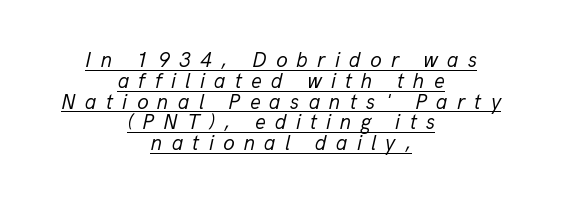
Q: Is the text bold? A: No.
Q: Is the text italic (slanted)? A: Yes, it leans right by about 13 degrees.
Q: Is the text underlined? A: Yes.
Q: How is the paragraph aligned? A: Centered.
Q: Is the spacing between letters normal or unusually wide? A: Unusually wide.
Q: Is the spacing between lines tight, normal or loose? A: Tight.
